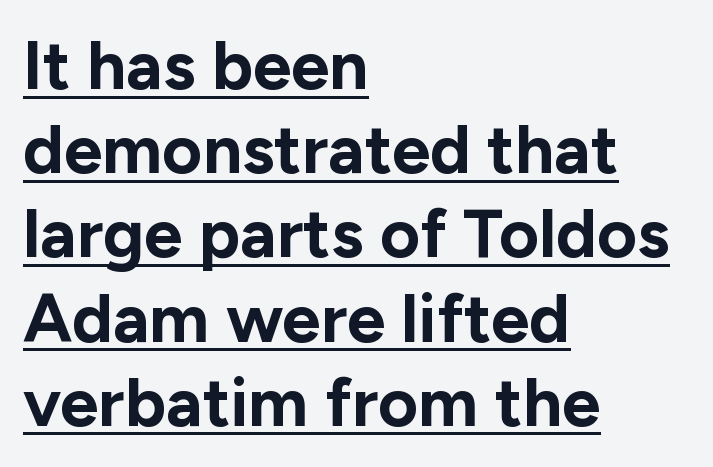
The gaps between neighbouring characters are ordinary and unremarkable. The passage shown is typed in a proportional face where columns would drift. Notice how the stems are strictly vertical — no italics here. The text block is weighted toward the left margin, trailing off unevenly rightward.
